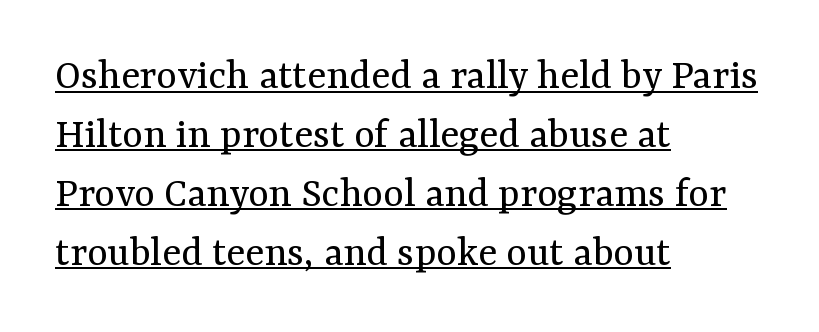
Spacing verdict: proportional, widths tailored to each character. Glyph-to-glyph distance matches everyday printed text. Has an underline been added? It has. Tall strokes in this sample are plumb rather than angled. Interline gaps are of average width in this sample. Summary of weight: not heavy and not bold.
